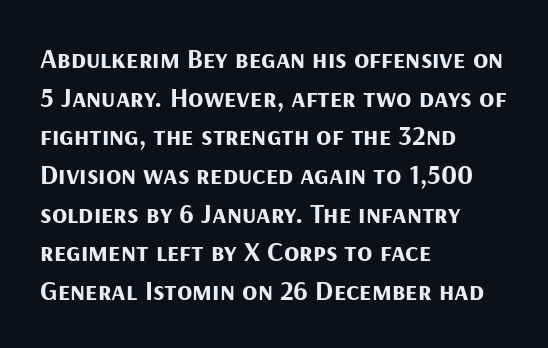
Q: Is the text bold? A: Yes.
Q: Is the text italic (slanted)? A: No, it is upright.
Q: Is the typeface a serif or a sans-serif typeface? A: Sans-serif.
Q: Is the text underlined? A: No.
Q: How is the paragraph aligned? A: Left-aligned.
Q: Is the spacing between letters normal or unusually wide? A: Normal.
Q: Is the spacing between lines tight, normal or loose? A: Normal.
Q: Width (condensed, normal, or wide)? A: Normal.
Q: Stroke contrast? A: Medium.
Q: x-height? A: Medium.
Q: Monospaced? A: No.
